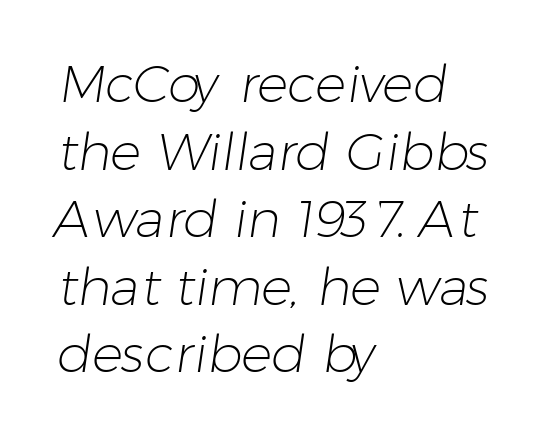
The image shows 52 px light sans-serif type; set left-aligned, normal line spacing (1.3x), normal letter spacing, not underlined; low stroke contrast and a medium x-height.
